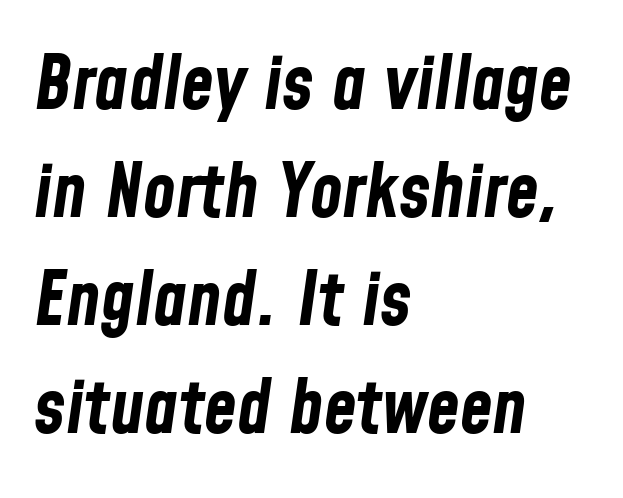
In CSS terms this would be text-align: left. The passage shown stacks its lines at a standard gap. Check the space under the baseline: it is left empty. The glyphs look as if they've been sheared to an angle.
